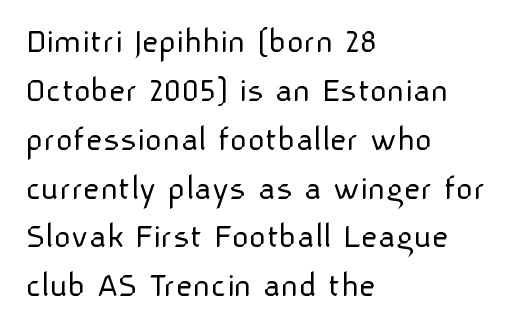
{"serif": "no", "italic": "no", "bold": "no", "weight": "light", "width": "normal", "stroke_contrast": "low", "x_height": "medium", "monospaced": "no", "underline": "no", "align": "left", "line_spacing": "normal", "line_spacing_ratio": 1.32, "letter_spacing": "normal", "letter_spacing_em": 0.0, "glyph_px": 37}
